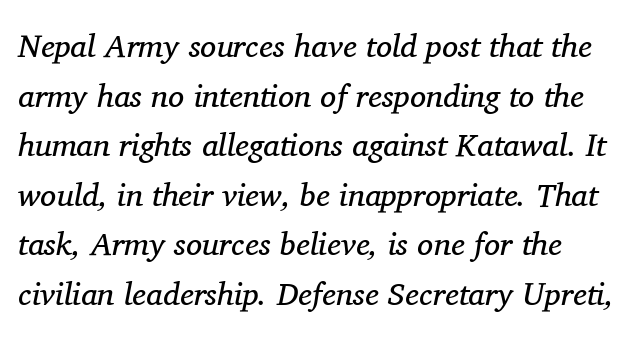
The image shows 32 px regular-weight serif type, italic (leaning right); set normal line spacing (1.55x), normal letter spacing, not underlined; medium stroke contrast and a medium x-height.
